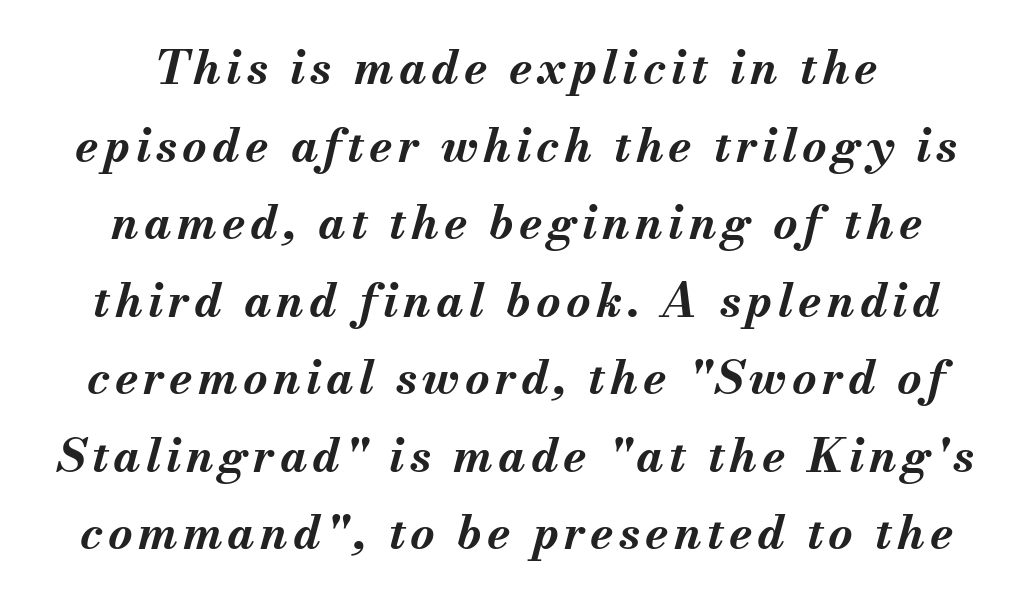
Q: Is the text bold? A: Yes.
Q: Is the text italic (slanted)? A: Yes, it leans right by about 13 degrees.
Q: Is the text underlined? A: No.
Q: How is the paragraph aligned? A: Centered.
Q: Is the spacing between lines tight, normal or loose? A: Normal.
Q: Width (condensed, normal, or wide)? A: Normal.
Q: Stroke contrast? A: Medium.
Q: x-height? A: Small.
Q: Monospaced? A: No.
